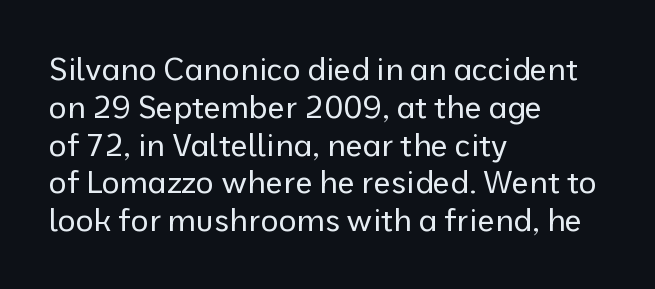
{"serif": "no", "italic": "no", "bold": "no", "weight": "regular", "width": "normal", "stroke_contrast": "low", "x_height": "medium", "monospaced": "no", "underline": "no", "align": "left", "line_spacing_ratio": 1.22, "letter_spacing": "normal", "letter_spacing_em": 0.0, "glyph_px": 31}
